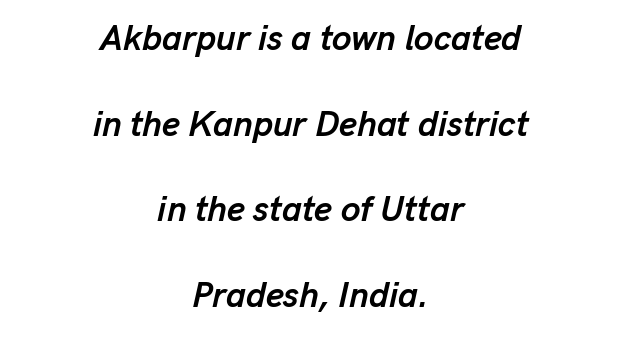
The passage shown is typed in a proportional face where columns would drift. The space between consecutive lines is lavish. The lettering tilts uniformly, giving the passage an italic look. There is no visible air inserted between adjacent glyphs. Bare-footed words on every line.
